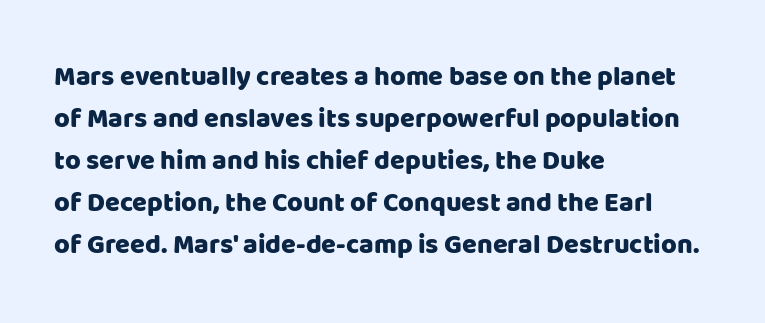
{"italic": "no", "underline": "no", "align": "left", "line_spacing": "normal", "line_spacing_ratio": 1.56, "letter_spacing": "normal", "letter_spacing_em": 0.0, "glyph_px": 27}
